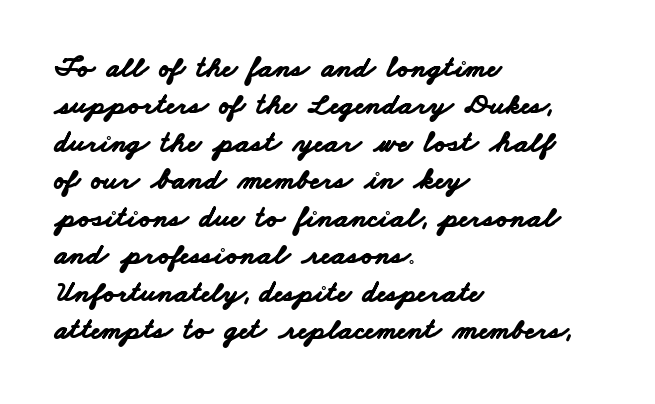
Q: Is the text bold? A: Yes.
Q: Is the typeface a serif or a sans-serif typeface? A: Sans-serif.
Q: Is the text underlined? A: No.
Q: How is the paragraph aligned? A: Left-aligned.
Q: Is the spacing between letters normal or unusually wide? A: Normal.
Q: Is the spacing between lines tight, normal or loose? A: Normal.
Q: Width (condensed, normal, or wide)? A: Wide.
Q: Stroke contrast? A: Low.
Q: x-height? A: Small.
Q: Monospaced? A: No.
